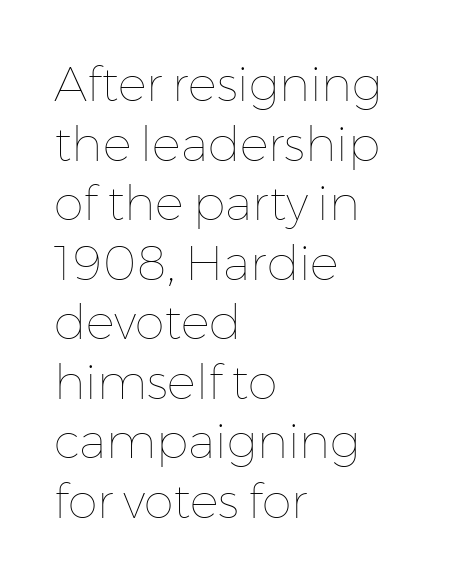
Q: Is the text bold? A: No.
Q: Is the text italic (slanted)? A: No, it is upright.
Q: Is the text underlined? A: No.
Q: How is the paragraph aligned? A: Left-aligned.
Q: Is the spacing between letters normal or unusually wide? A: Normal.
Q: Width (condensed, normal, or wide)? A: Normal.
Q: Stroke contrast? A: Low.
Q: x-height? A: Medium.
Q: Monospaced? A: No.
